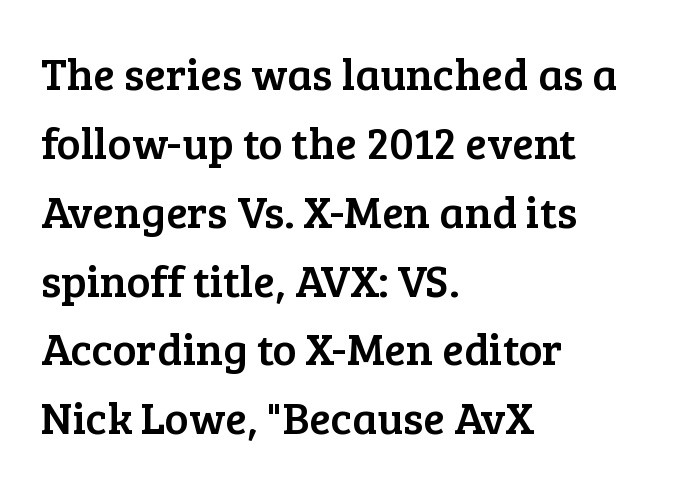
The image shows 45 px serif type, upright; set left-aligned, normal line spacing (1.53x), normal letter spacing, not underlined; low stroke contrast and a medium x-height.
